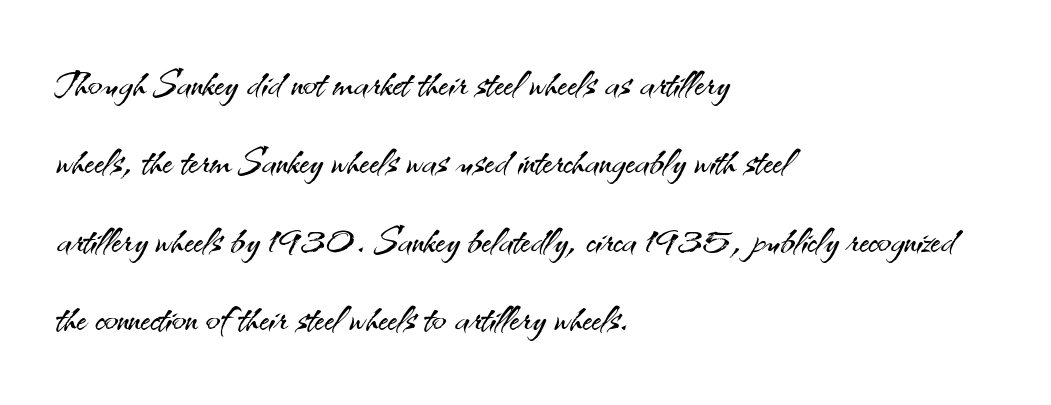
The image shows 53 px light sans-serif type; set left-aligned, normal line spacing (1.48x), normal letter spacing, not underlined; medium stroke contrast and a small x-height.
